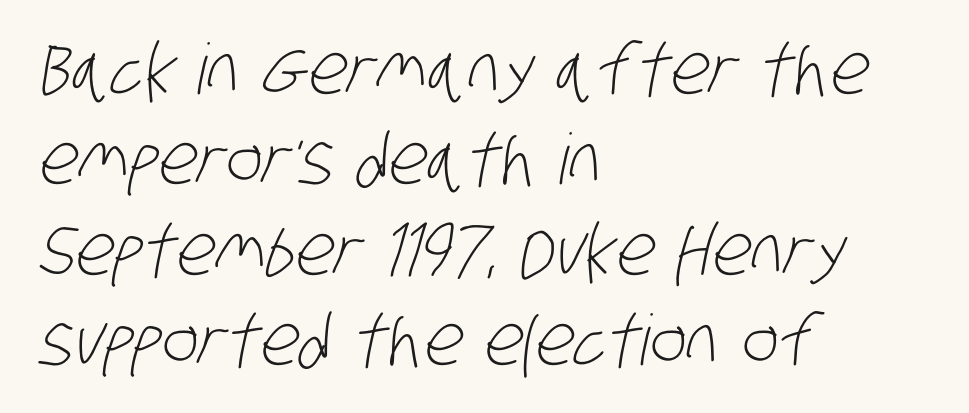
The image shows 70 px light, condensed sans-serif type; set left-aligned, normal line spacing (1.29x), normal letter spacing, not underlined; low stroke contrast and a large x-height.
